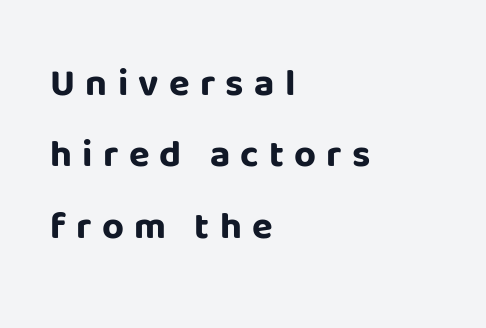
The image shows 38 px bold sans-serif type, upright; set left-aligned, line spacing 1.88x, unusually wide letter spacing (+0.27 em), not underlined; low stroke contrast and a large x-height.
